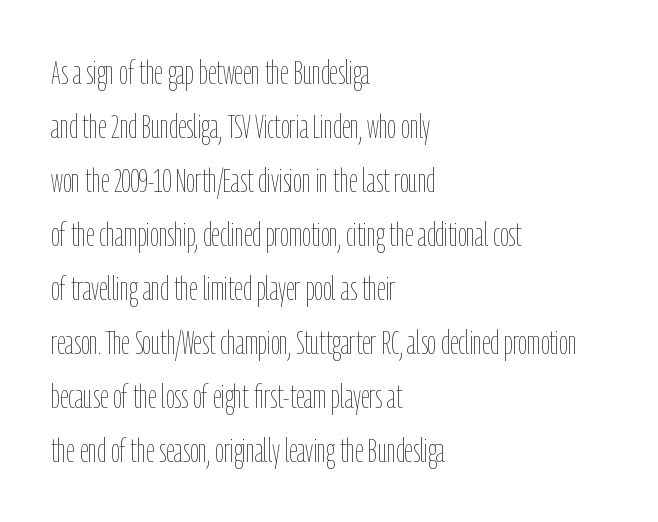
{"italic": "no", "bold": "no", "weight": "thin", "width": "condensed", "stroke_contrast": "low", "x_height": "medium", "monospaced": "no", "underline": "no", "align": "left", "line_spacing": "normal", "line_spacing_ratio": 1.59, "letter_spacing": "normal", "letter_spacing_em": 0.0, "glyph_px": 34}
